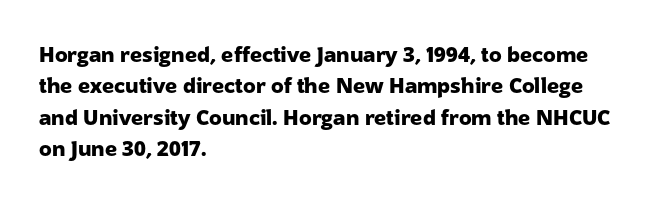
{"italic": "no", "bold": "yes", "underline": "no", "align": "left", "line_spacing": "normal", "line_spacing_ratio": 1.5, "letter_spacing": "normal", "letter_spacing_em": 0.0, "glyph_px": 21}
